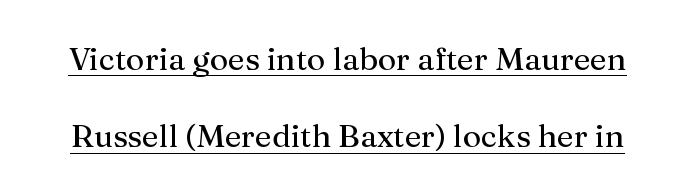
Q: Is the text bold? A: No.
Q: Is the text italic (slanted)? A: No, it is upright.
Q: Is the typeface a serif or a sans-serif typeface? A: Serif.
Q: Is the text underlined? A: Yes.
Q: Is the spacing between letters normal or unusually wide? A: Normal.
Q: Is the spacing between lines tight, normal or loose? A: Loose.
Q: Width (condensed, normal, or wide)? A: Normal.
Q: Stroke contrast? A: Medium.
Q: x-height? A: Medium.
Q: Monospaced? A: No.
